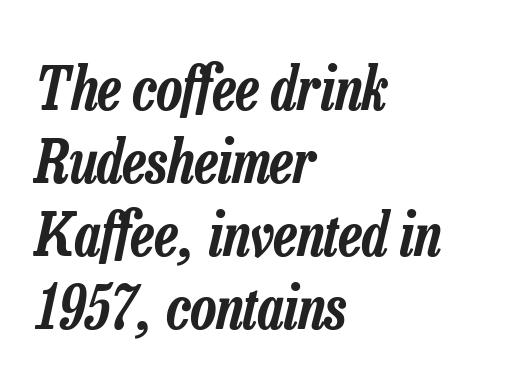
Any mark beneath the type? The region is blank. Typeset ragged right — the left edge is the straight one. Each letter keeps its own natural width here, so spacing adapts to shape. Observe the lean: these are italic letterforms. No extra tracking has been applied to these lines.
